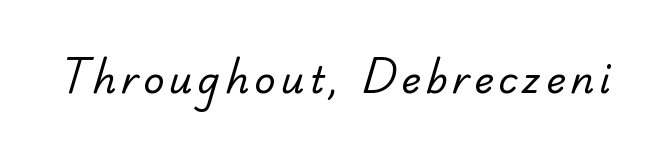
{"serif": "yes", "bold": "no", "weight": "regular", "width": "normal", "stroke_contrast": "low", "x_height": "small", "monospaced": "no", "underline": "no", "glyph_px": 37}
